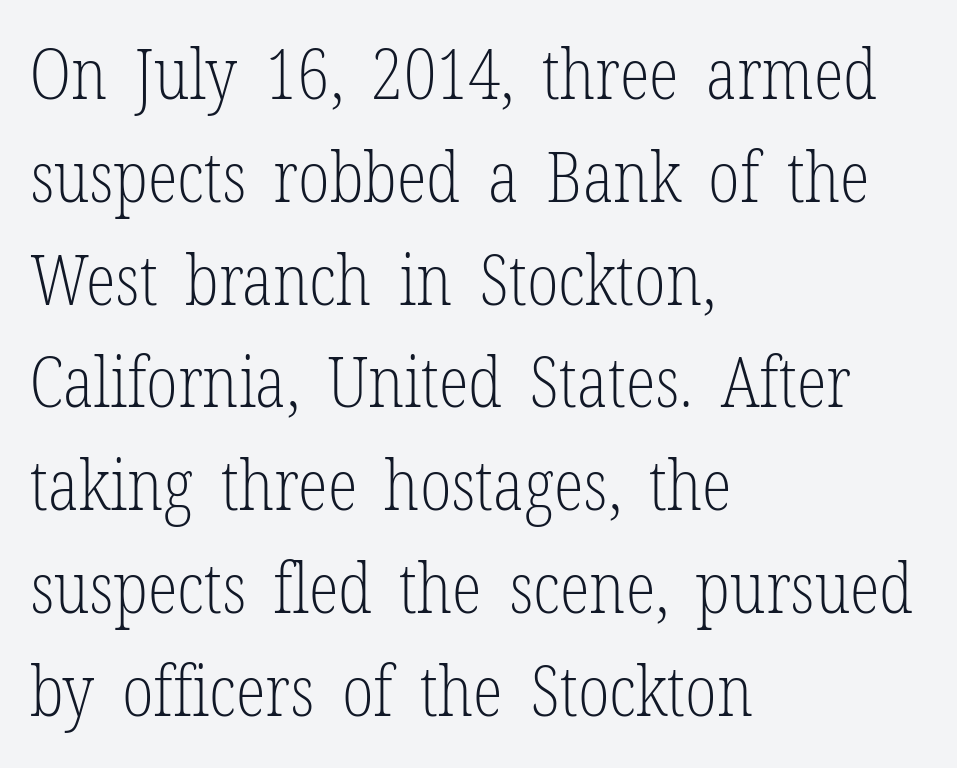
The image shows 69 px light, condensed serif type, upright; set left-aligned, normal line spacing (1.49x), normal letter spacing, not underlined; low stroke contrast and a medium x-height.
